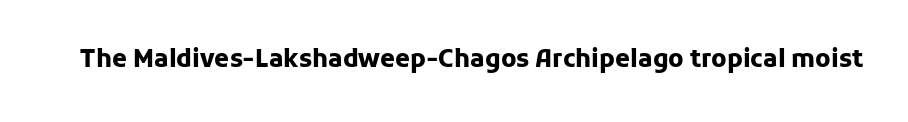
The image shows 24 px bold type, upright; set normal letter spacing, not underlined.
